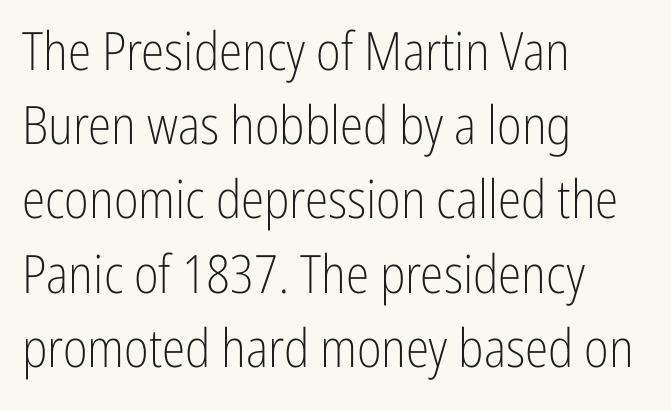
Each letter's strokes conclude bluntly, with no projecting serifs. Every stem runs plumb, perpendicular to the baseline. Bold? No — there's no thickening of the strokes. These lines are rendered in a variable-pitch font.
